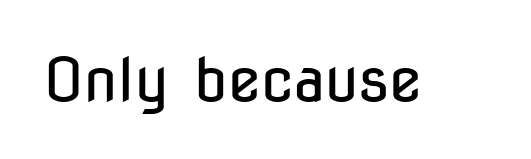
This sample uses a sans-serif face. Notice how the stems are strictly vertical — no italics here. Vertical stems look standard width or narrower in stroke. Letters rest on an invisible, unmarked baseline.
